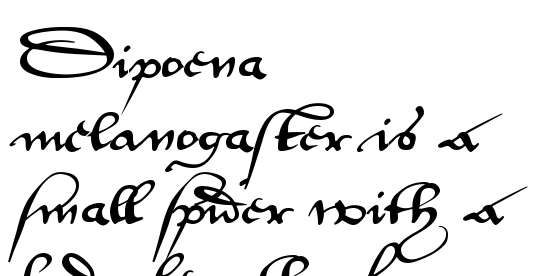
Do the characters align in a grid? No, the font is proportional. Underlining? Definitely not there. A classic flush-left, rag-right setting is used for this passage. Observe the absence of serifs on each vertical stroke in this sample.
